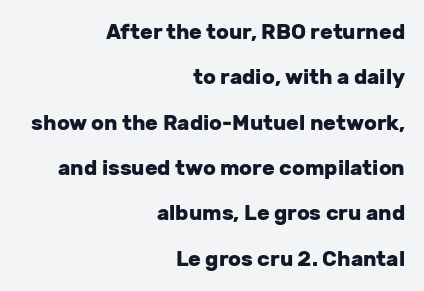
Q: Is the text bold? A: Yes.
Q: Is the text italic (slanted)? A: No, it is upright.
Q: Is the text underlined? A: No.
Q: How is the paragraph aligned? A: Right-aligned.
Q: Is the spacing between letters normal or unusually wide? A: Normal.
Q: Is the spacing between lines tight, normal or loose? A: Loose.
